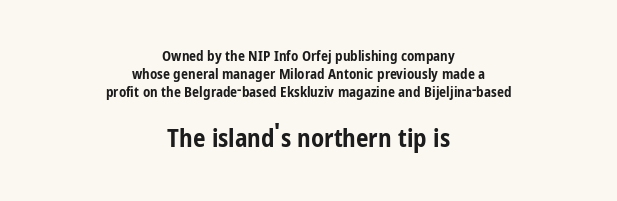
{"italic": "no", "bold": "yes", "underline": "no", "align": "center", "line_spacing": "normal", "line_spacing_ratio": 1.28, "letter_spacing": "normal", "letter_spacing_em": 0.0, "larger_block": "second", "size_ratio": 1.79, "glyph_px": 25}
